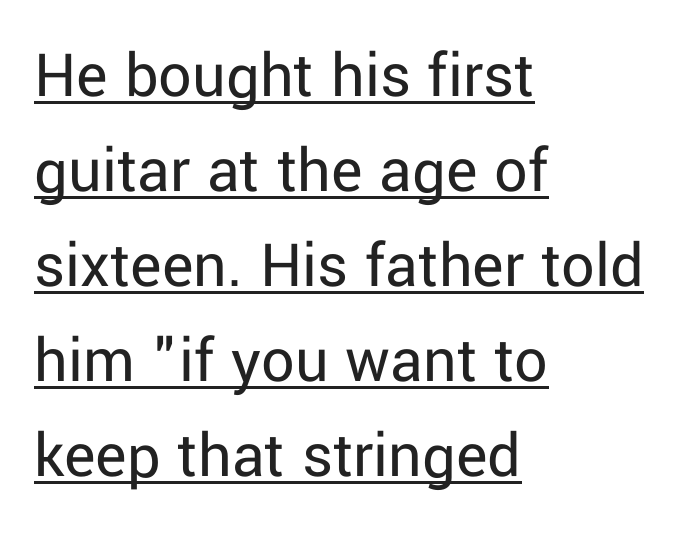
Q: Is the text bold? A: No.
Q: Is the text italic (slanted)? A: No, it is upright.
Q: Is the typeface a serif or a sans-serif typeface? A: Sans-serif.
Q: Is the text underlined? A: Yes.
Q: How is the paragraph aligned? A: Left-aligned.
Q: Is the spacing between letters normal or unusually wide? A: Normal.
Q: Is the spacing between lines tight, normal or loose? A: Normal.
Q: Width (condensed, normal, or wide)? A: Normal.
Q: Stroke contrast? A: Low.
Q: x-height? A: Medium.
Q: Monospaced? A: No.
